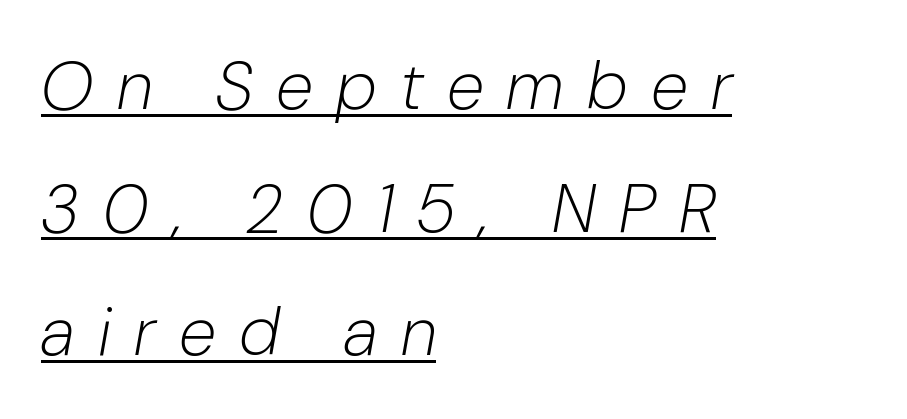
The passage shown is underscored from start to finish. Varying glyph widths throughout — classic text-font behaviour. This rendering uses left alignment, leaving the right contour irregular. Slant detected: the letters are inclined. The type is letterspaced generously, with wide tracking.
